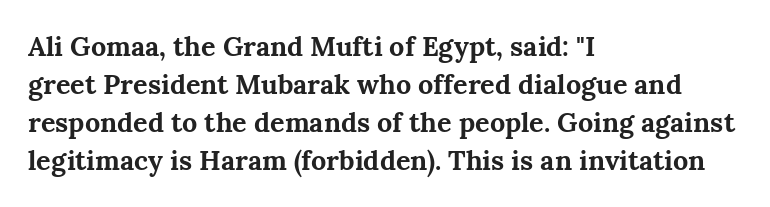
{"italic": "no", "bold": "yes", "underline": "no", "align": "left", "line_spacing": "normal", "line_spacing_ratio": 1.41, "letter_spacing": "normal", "letter_spacing_em": 0.0, "glyph_px": 27}
